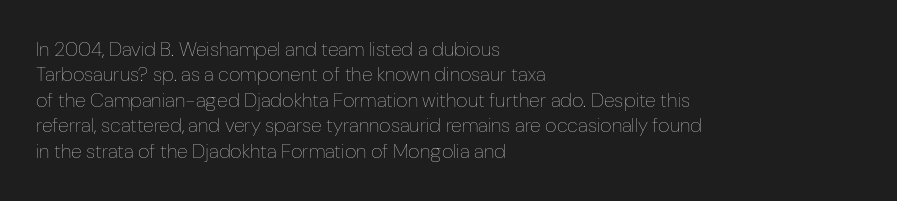
{"italic": "no", "bold": "no", "underline": "no", "align": "left", "line_spacing": "normal", "line_spacing_ratio": 1.27, "letter_spacing": "normal", "letter_spacing_em": 0.0, "glyph_px": 20}
